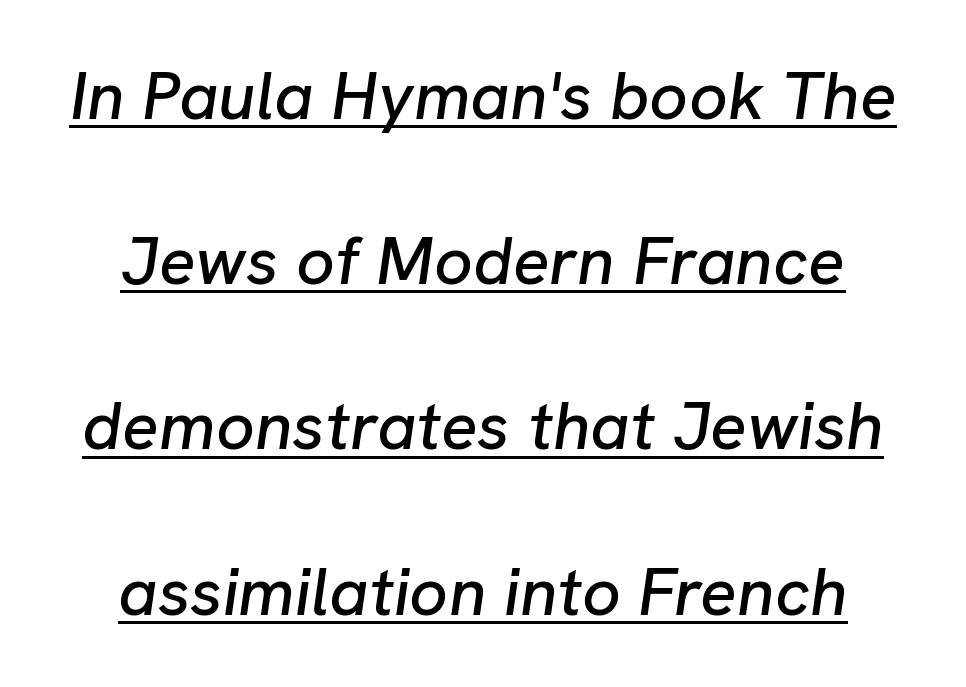
The horizontal fit of the characters is conventional and even. Horizontal alignment here is central, giving a formal, balanced look. Underlined type. One glance says open: line gaps are wider than usual. Designer's note — italics engaged. Do the characters align in a grid? No, the font is proportional.
